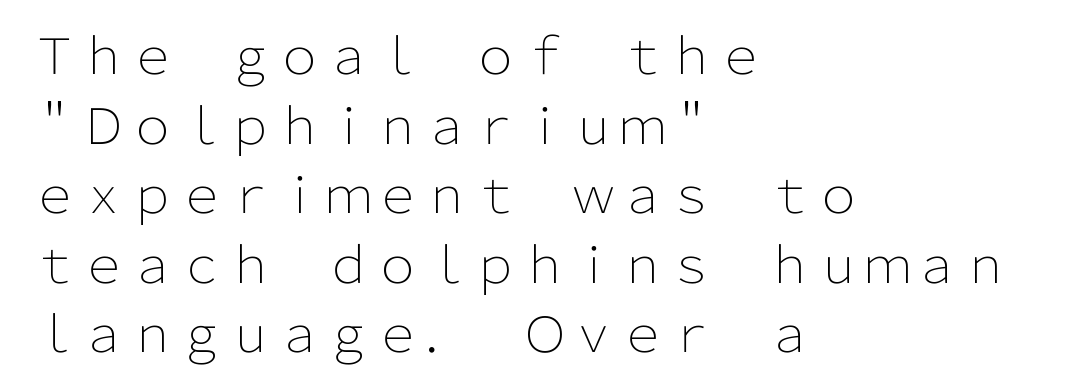
If you drew a line through each stem, it would be perfectly vertical. The vertical gap from one line to the next is medium. Standard letterfit; no display-style spreading of the glyphs. Letterform terminals end flat and unadorned throughout the passage. One-word summary of the alignment: left. Glance below the letters and you will spot only blank space.
